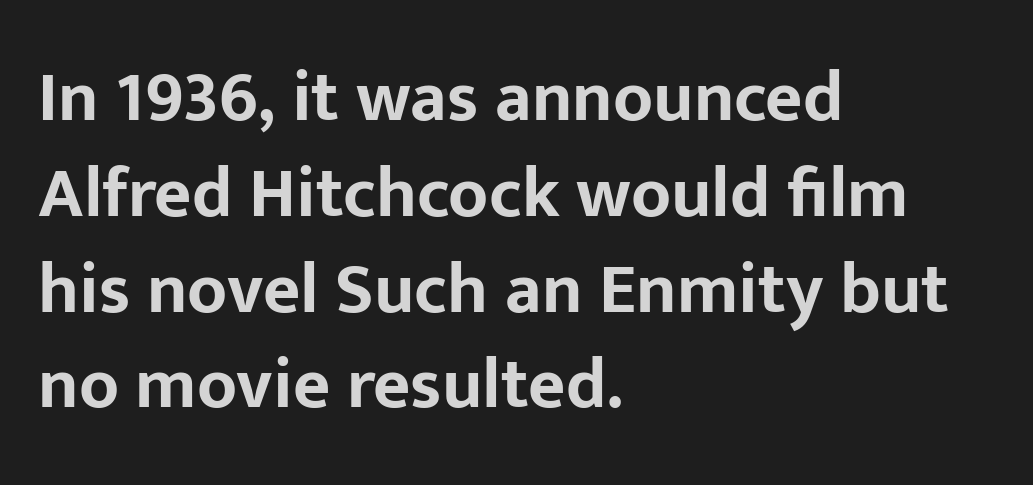
The image shows 72 px bold sans-serif type, upright; set left-aligned, normal line spacing (1.33x), normal letter spacing, not underlined; low stroke contrast and a medium x-height.
